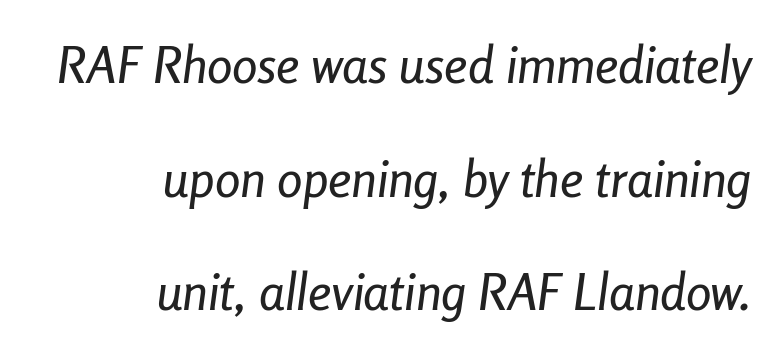
The leading is generous, giving the passage an open texture. Short note: letters normally spaced. Character widths vary here, with narrow letters taking less room than wide ones. Tall strokes in this sample are angled rather than plumb. These lines are set flush right with a ragged left edge. No word sits above an underline.
